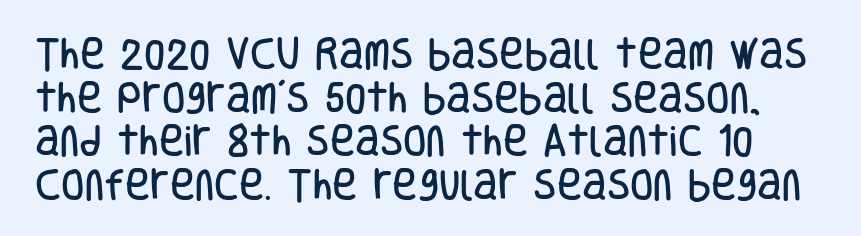
Compared with typical body copy, the letter spacing here is the same. Varying glyph widths throughout — classic text-font behaviour. Letters rest on an invisible, unmarked baseline. The lines sit at an ordinary, default distance from one another.
